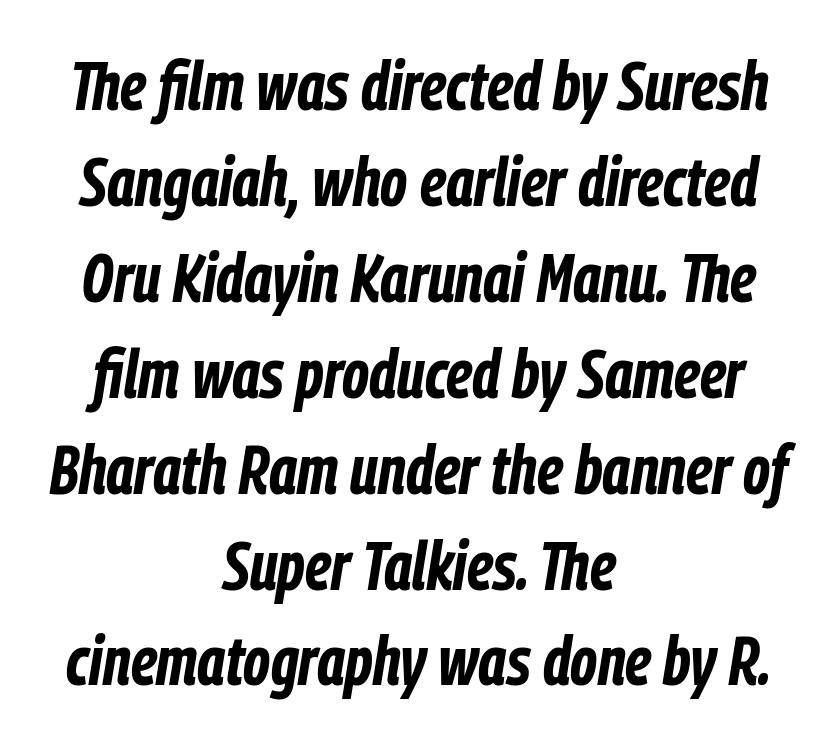
Q: Is the text bold? A: Yes.
Q: Is the text italic (slanted)? A: Yes, it leans right by about 9 degrees.
Q: Is the text underlined? A: No.
Q: How is the paragraph aligned? A: Centered.
Q: Is the spacing between letters normal or unusually wide? A: Normal.
Q: Is the spacing between lines tight, normal or loose? A: Normal.
Q: Width (condensed, normal, or wide)? A: Condensed.
Q: Stroke contrast? A: Low.
Q: x-height? A: Medium.
Q: Monospaced? A: No.
